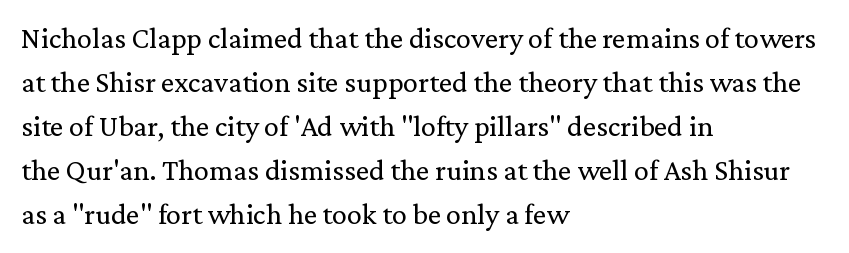
Line starts are locked; line ends wander. The passage shown is typed in a proportional face where columns would drift. Compared with typical paragraphs, the rows here are spaced about the same. Serif or sans? Serif — the stroke terminals have little feet. The lettering stays uniformly vertical, giving the passage a roman look.
